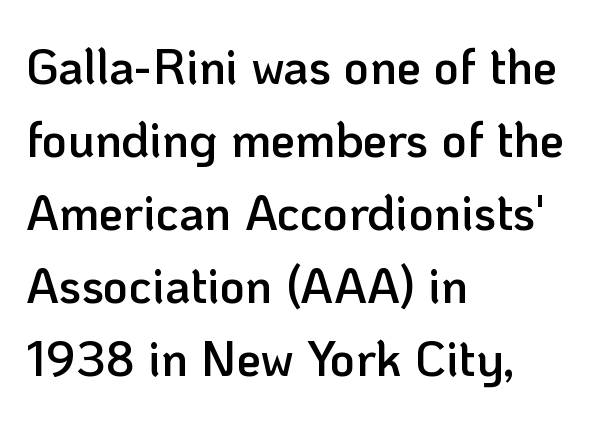
{"serif": "no", "italic": "no", "bold": "semi", "weight": "semibold", "width": "normal", "stroke_contrast": "low", "x_height": "medium", "monospaced": "no", "underline": "no", "align": "left", "line_spacing": "normal", "line_spacing_ratio": 1.49, "letter_spacing": "normal", "letter_spacing_em": 0.0, "glyph_px": 49}
